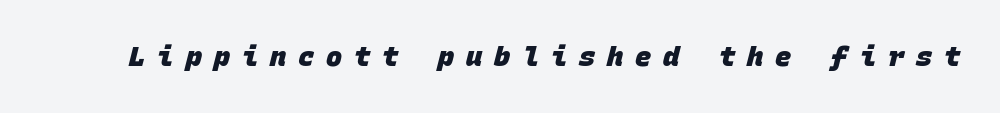
The image shows 27 px bold type; set unusually wide letter spacing (+0.44 em), not underlined.
